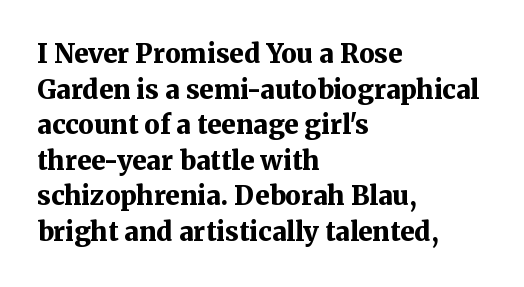
{"italic": "no", "bold": "yes", "underline": "no", "align": "left", "line_spacing": "normal", "line_spacing_ratio": 1.37, "letter_spacing": "normal", "letter_spacing_em": 0.0, "glyph_px": 26}
